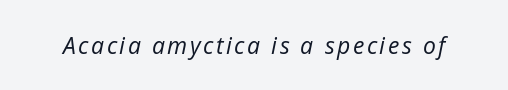
The image shows 23 px text type, italic (leaning right); set not underlined.
